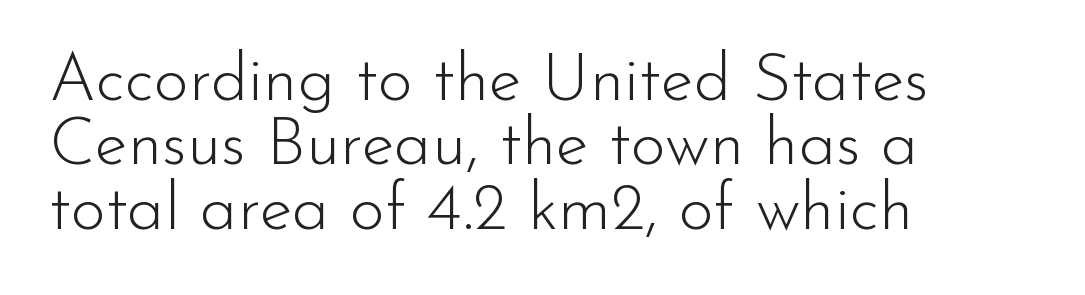
{"serif": "no", "italic": "no", "bold": "no", "weight": "light", "width": "normal", "stroke_contrast": "low", "x_height": "small", "monospaced": "no", "underline": "no", "align": "left", "line_spacing": "tight", "line_spacing_ratio": 0.96, "letter_spacing": "normal", "letter_spacing_em": 0.0, "glyph_px": 67}
